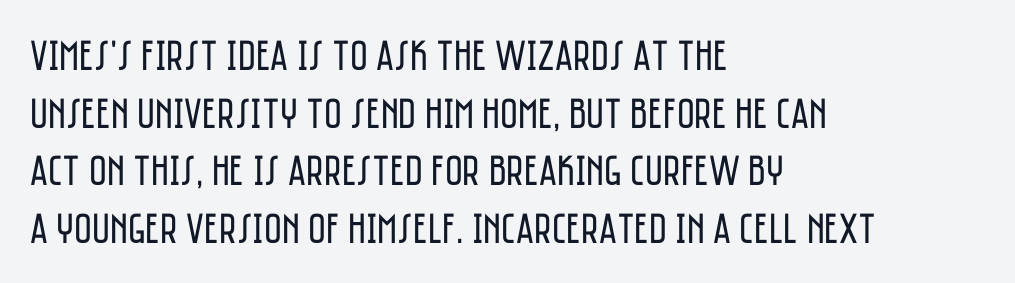
Default kerning and tracking; the words read as compact shapes. This is not heavy type; no bold has been used. If you drew a line through each stem, it would be perfectly vertical. This block has exactly the height ordinary leading produces. The foot of each line stays bare and open.
